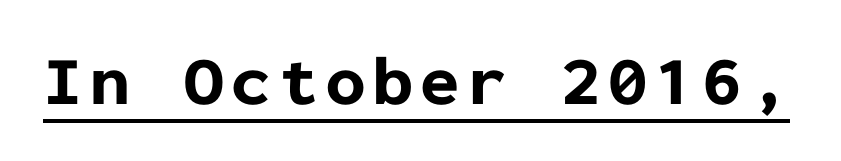
Beneath each row of characters lies a ruled line. This sample uses an upright cut, with every glyph sitting square on the baseline. The sample has been set heavy, in full bold. A typesetter would call this monospace, since all characters share one set width. This rendering employs a face without finishing strokes, i.e., a sans-serif.
